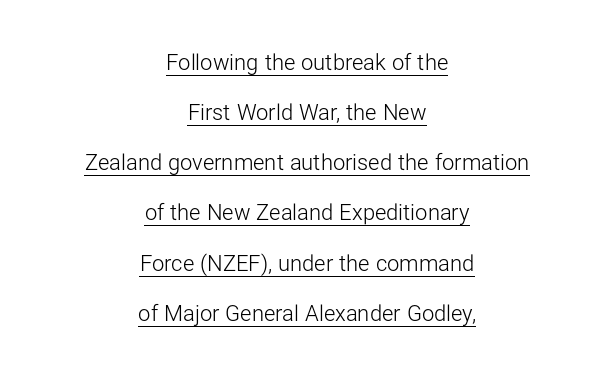
Q: Is the text bold? A: No.
Q: Is the text italic (slanted)? A: No, it is upright.
Q: Is the text underlined? A: Yes.
Q: How is the paragraph aligned? A: Centered.
Q: Is the spacing between letters normal or unusually wide? A: Normal.
Q: Is the spacing between lines tight, normal or loose? A: Loose.
